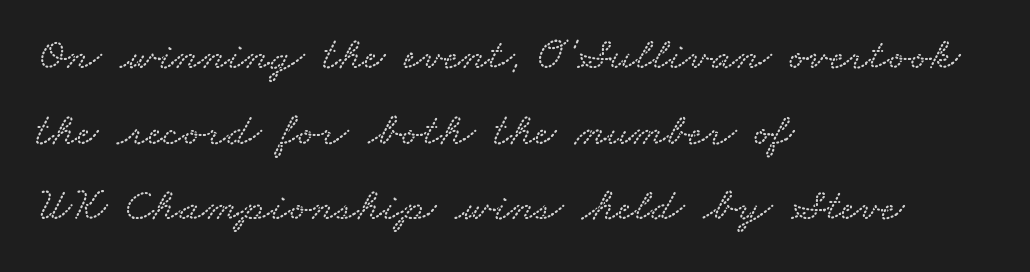
The image shows 47 px wide type; set left-aligned, normal line spacing (1.61x), normal letter spacing, not underlined; low stroke contrast and a small x-height.
